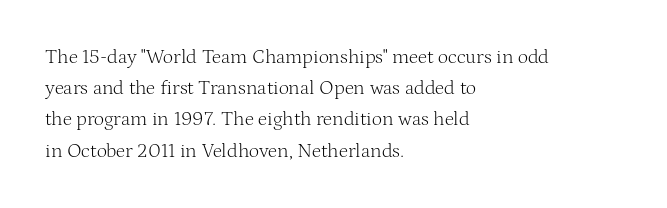
Between one letter and the next there's only the usual sliver of space. Letters rest on an invisible, unmarked baseline. Does the copy run flush right? No — it runs flush left. Nothing heavy about these letters — not bold at all.
